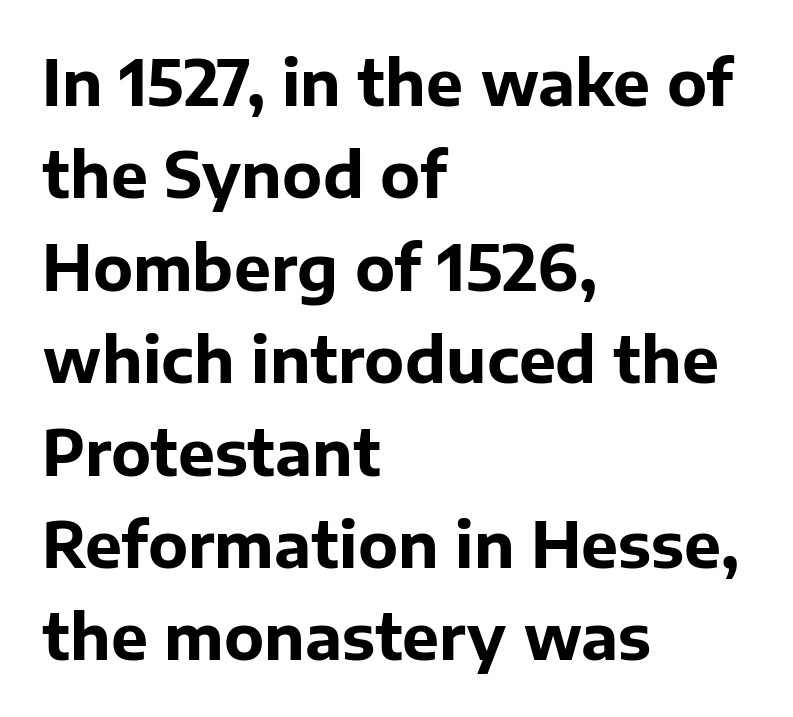
Posture: straight, roman, zero tilt. To sum up the face: it is a sans, with no serifs. Proportional: the letters do not fall into vertical columns. Line starts are locked; line ends wander.
